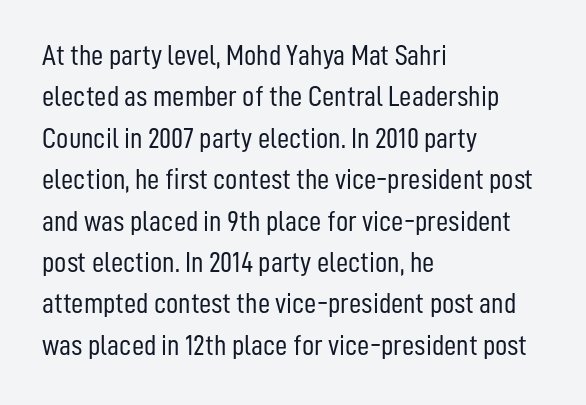
Font category for this specimen: sans-serif. Visually the block forms a straight wall on the left and a jagged coastline on the right. Does the leading feel generous? No, just average. Weight: regular or lighter.
